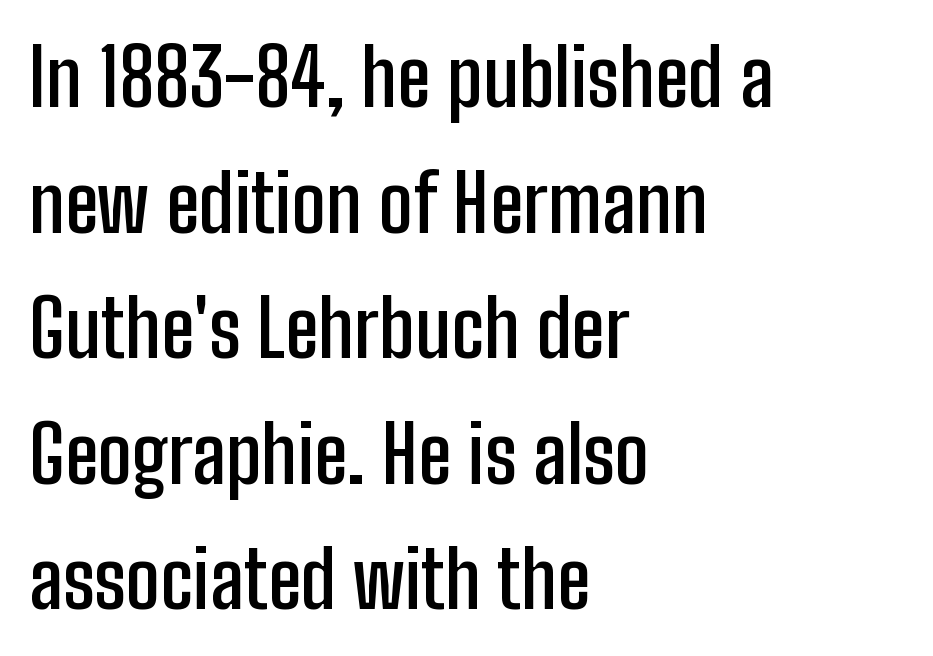
The image shows 79 px semibold, condensed sans-serif type, upright; set left-aligned, normal line spacing (1.59x), normal letter spacing, not underlined; low stroke contrast and a medium x-height.
